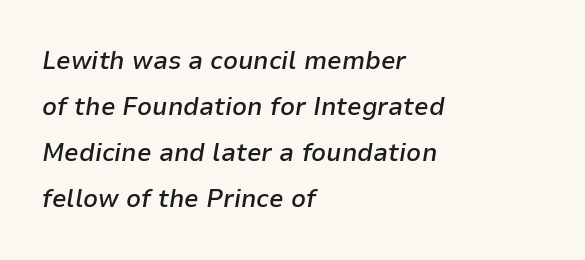
The image shows 26 px text type, italic (leaning right); set left-aligned, line spacing 1.77x, normal letter spacing, not underlined.
